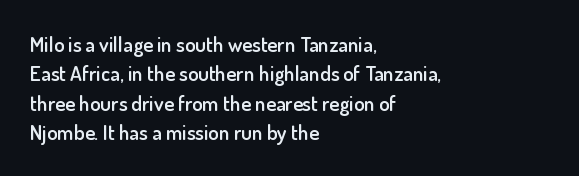
The image shows 21 px text type, upright; set left-aligned, normal line spacing (1.4x), normal letter spacing, not underlined.
